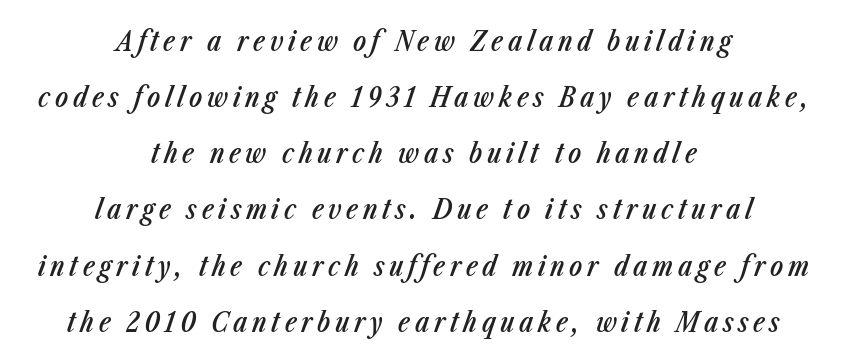
Does the lettering tilt? It does — this is italic. In CSS terms this would be text-align: center. The line-height multiplier appears high, well above default. The string is rendered with underlining switched off. These lines carry some extra weight — a demibold, not a full bold.
